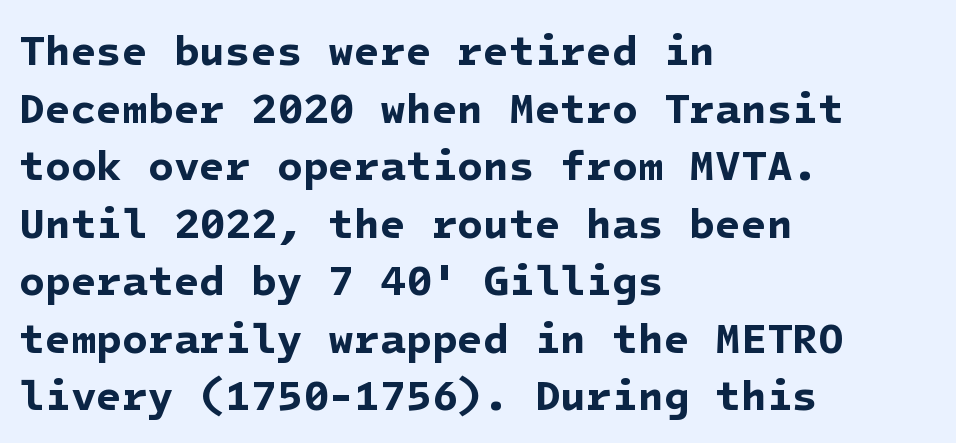
A bare baseline throughout the passage. Leftover space on each line is placed entirely after the last word. Are there feet on the stems? There aren't — it's a sans. The rendering uses a moderate line-height, typical for paragraphs. The face used here is rendered with its standard letterfit.
